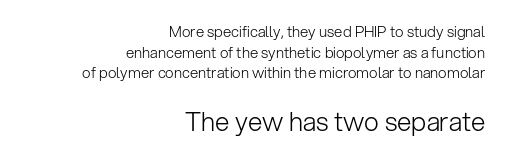
The space between consecutive lines is moderate. This rendering leaves character spacing at its baseline value. The gap between lines stays unmarked. Layout note: lines flush right. The strokes carry an ordinary text weight at most. You get the small type first, then a jump to larger type.
